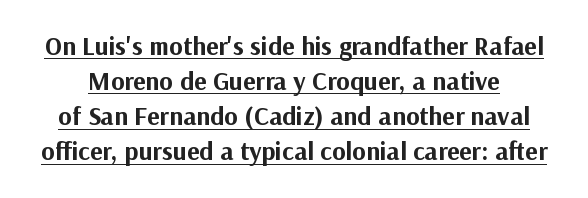
{"italic": "no", "bold": "yes", "underline": "yes", "line_spacing": "normal", "line_spacing_ratio": 1.35, "letter_spacing": "normal", "letter_spacing_em": 0.0, "glyph_px": 26}
